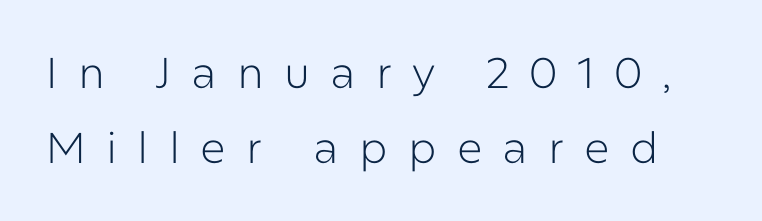
{"serif": "no", "italic": "no", "bold": "no", "weight": "light", "width": "normal", "stroke_contrast": "low", "x_height": "medium", "monospaced": "no", "underline": "no", "line_spacing_ratio": 1.75, "letter_spacing": "wide", "letter_spacing_em": 0.47, "glyph_px": 43}
